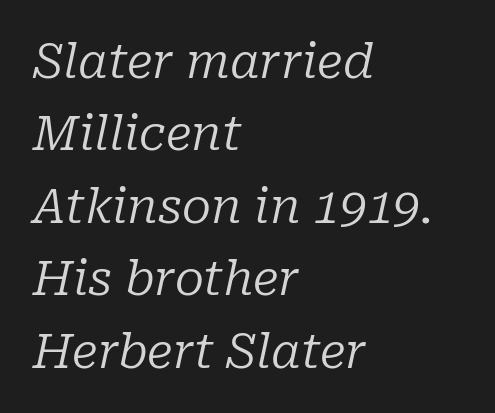
The image shows 48 px regular-weight serif type, italic (leaning right); set left-aligned, normal line spacing (1.51x), normal letter spacing, not underlined; low stroke contrast and a medium x-height.
